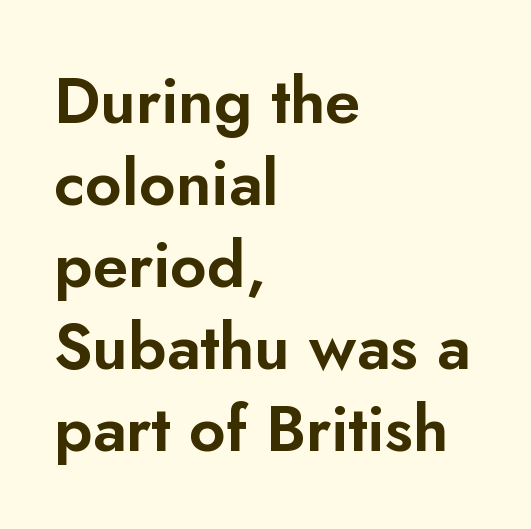
The image shows 64 px sans-serif type, upright; set left-aligned, normal line spacing (1.28x), normal letter spacing, not underlined; low stroke contrast and a small x-height.
